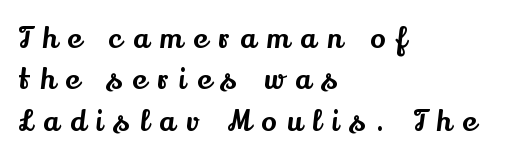
You could only call the tracking loose — the letters float apart. Are there feet on the stems? There are — it's a serif. How would I describe the line gaps? Plain and ordinary. A student would call this left alignment; a typographer would say flush left, rag right. Looks like regular typesetting: each glyph gets only the width it needs.
